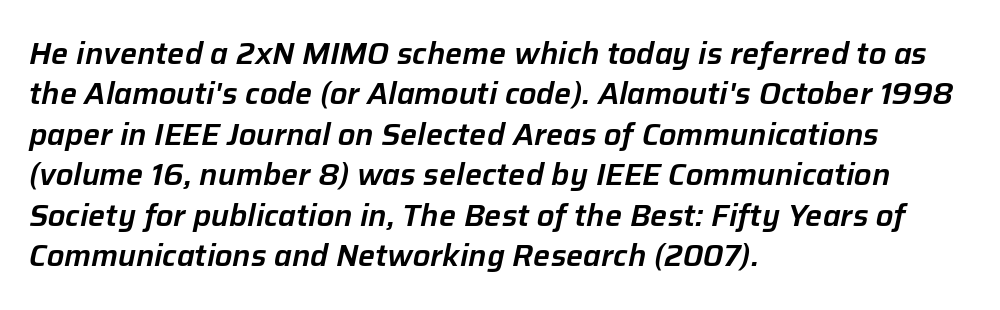
The image shows 30 px text type, italic (leaning right); set left-aligned, normal line spacing (1.35x), normal letter spacing, not underlined; low stroke contrast and a medium x-height.
